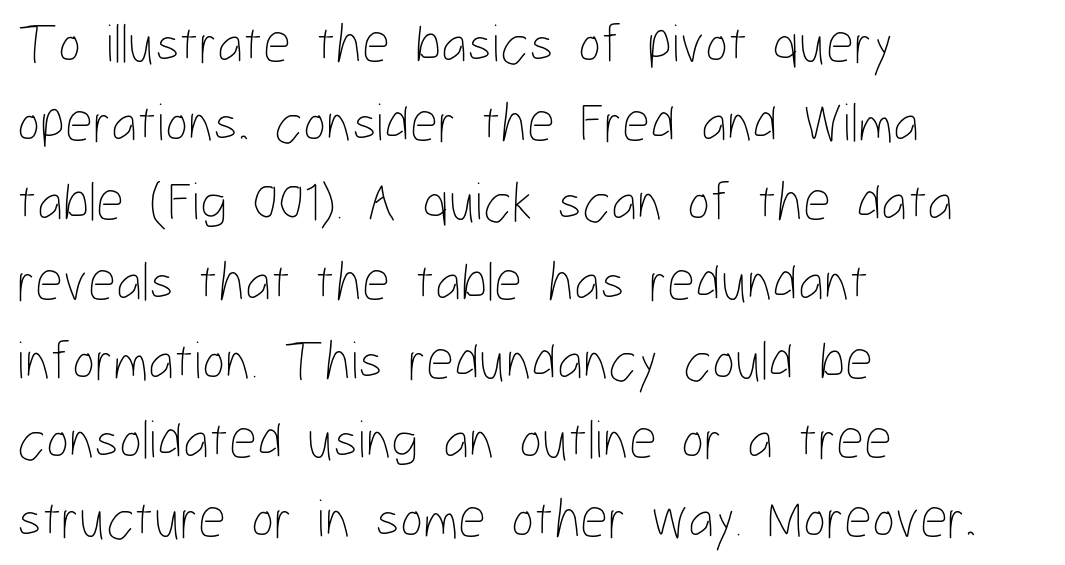
Q: Is the text bold? A: No.
Q: Is the text italic (slanted)? A: No, it is upright.
Q: Is the text underlined? A: No.
Q: How is the paragraph aligned? A: Left-aligned.
Q: Is the spacing between letters normal or unusually wide? A: Normal.
Q: Is the spacing between lines tight, normal or loose? A: Normal.
Q: Width (condensed, normal, or wide)? A: Condensed.
Q: Stroke contrast? A: Low.
Q: x-height? A: Medium.
Q: Monospaced? A: No.
